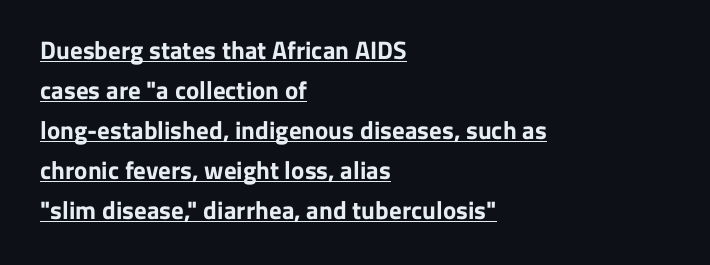
Emphasis is given by a line drawn under the lettering. You'd pick this weight for a headline — it's a proper bold. Does the leading feel generous? No, just average. Characters follow at the spacing the type designer built in.
